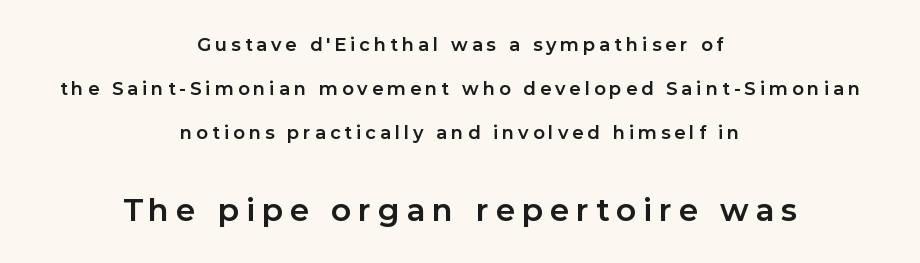
Q: Is the text bold? A: Yes.
Q: Is the text italic (slanted)? A: No, it is upright.
Q: Is the typeface a serif or a sans-serif typeface? A: Sans-serif.
Q: Is the text underlined? A: No.
Q: How is the paragraph aligned? A: Centered.
Q: Is the spacing between letters normal or unusually wide? A: Unusually wide.
Q: Is the spacing between lines tight, normal or loose? A: Loose.
Q: Which block of text is set in a larger size, the first (top) or the second (bottom)? A: The second (bottom) one.
Q: Width (condensed, normal, or wide)? A: Normal.
Q: Stroke contrast? A: Low.
Q: x-height? A: Medium.
Q: Monospaced? A: No.
